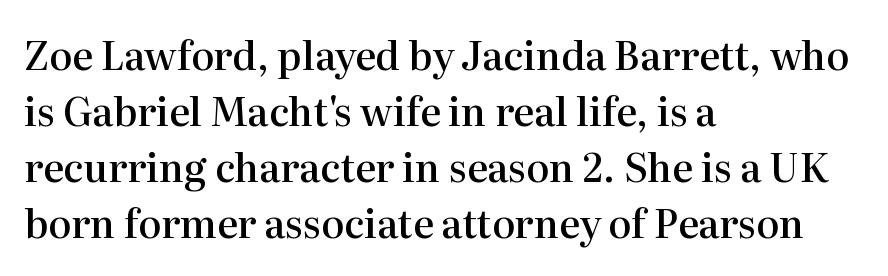
Q: Is the text bold? A: Semi-bold.
Q: Is the text italic (slanted)? A: No, it is upright.
Q: Is the typeface a serif or a sans-serif typeface? A: Serif.
Q: Is the text underlined? A: No.
Q: How is the paragraph aligned? A: Left-aligned.
Q: Is the spacing between letters normal or unusually wide? A: Normal.
Q: Is the spacing between lines tight, normal or loose? A: Normal.
Q: Width (condensed, normal, or wide)? A: Normal.
Q: Stroke contrast? A: High.
Q: x-height? A: Medium.
Q: Monospaced? A: No.
